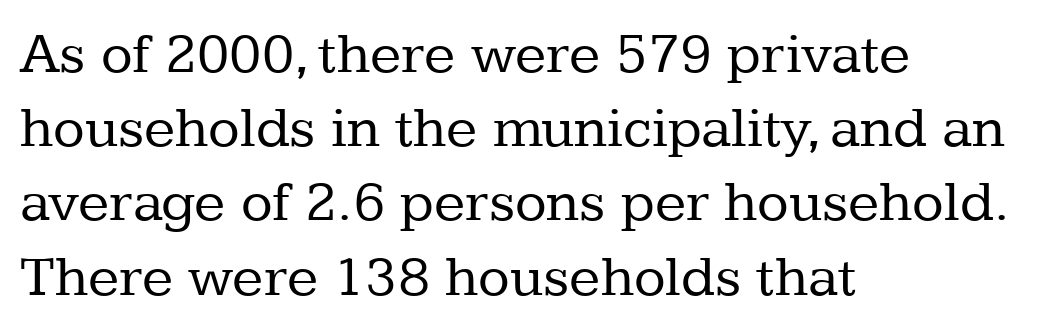
{"serif": "yes", "italic": "no", "bold": "no", "weight": "regular", "width": "normal", "stroke_contrast": "low", "x_height": "medium", "monospaced": "no", "underline": "no", "align": "left", "line_spacing": "normal", "line_spacing_ratio": 1.28, "letter_spacing": "normal", "letter_spacing_em": 0.0, "glyph_px": 58}
